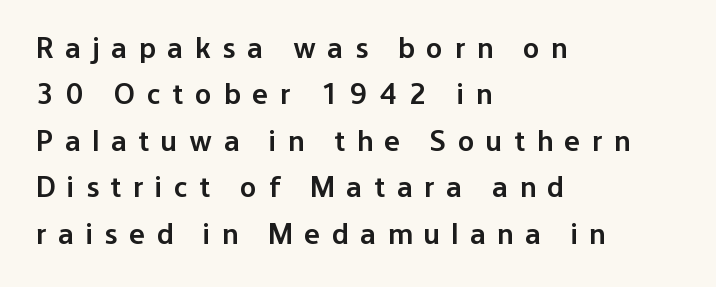
{"serif": "no", "italic": "no", "bold": "semi", "weight": "semibold", "width": "normal", "stroke_contrast": "low", "x_height": "medium", "monospaced": "no", "underline": "no", "align": "left", "line_spacing": "normal", "line_spacing_ratio": 1.55, "letter_spacing": "wide", "letter_spacing_em": 0.39, "glyph_px": 30}
